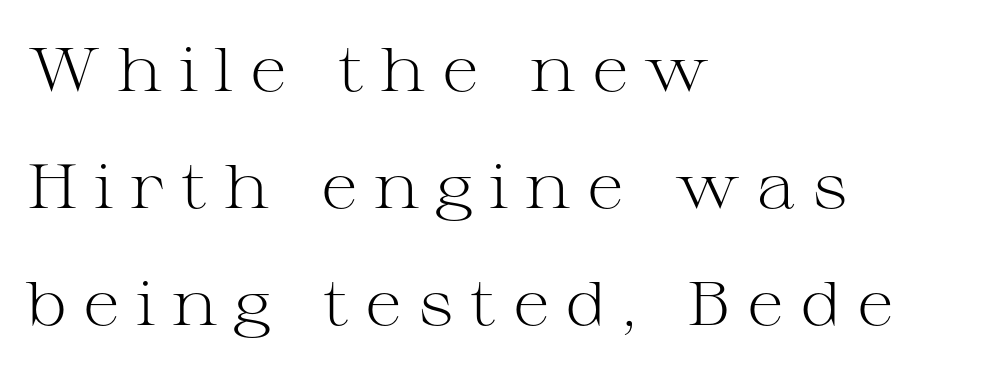
Reading down the block, your eye returns to a fixed left position each line. The letterforms stand isolated, each surrounded by extra space. Weight: not bold — regular or lighter. Proportional: the letters do not fall into vertical columns. In terms of letterform style, serifs are clearly present. Italic? Not at all — the glyphs are vertical.
